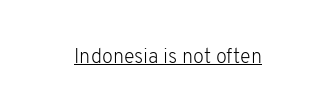
{"italic": "no", "bold": "no", "underline": "yes", "letter_spacing": "normal", "letter_spacing_em": 0.0, "glyph_px": 20}
